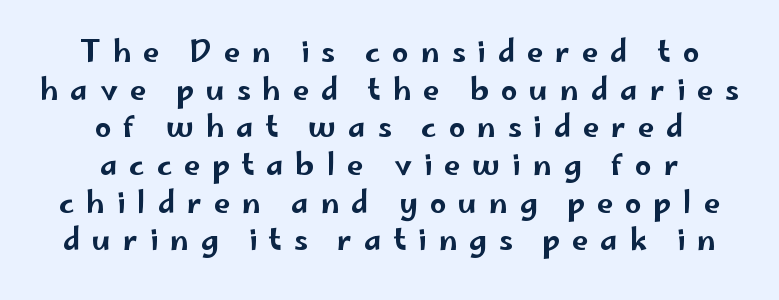
Q: Is the text italic (slanted)? A: No, it is upright.
Q: Is the typeface a serif or a sans-serif typeface? A: Sans-serif.
Q: Is the text underlined? A: No.
Q: How is the paragraph aligned? A: Centered.
Q: Is the spacing between letters normal or unusually wide? A: Unusually wide.
Q: Is the spacing between lines tight, normal or loose? A: Normal.
Q: Width (condensed, normal, or wide)? A: Wide.
Q: Stroke contrast? A: Low.
Q: x-height? A: Small.
Q: Monospaced? A: No.
